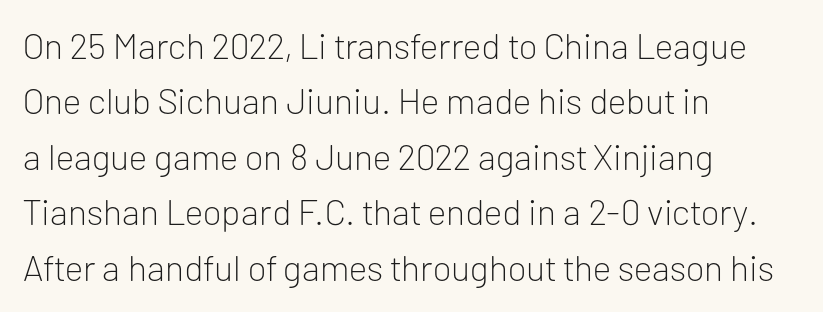
{"serif": "no", "italic": "no", "bold": "no", "weight": "light", "width": "normal", "stroke_contrast": "low", "x_height": "medium", "monospaced": "no", "underline": "no", "align": "left", "line_spacing": "normal", "line_spacing_ratio": 1.54, "letter_spacing": "normal", "letter_spacing_em": 0.0, "glyph_px": 36}
